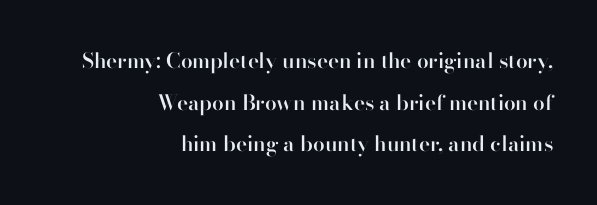
The type sits square on the baseline with zero lean. Reading down the column, the eye jumps a long way to each next line. Words appear dense and cohesive because spacing is normal. Check under the words: just untouched page. Horizontal alignment here is rightward, an uncommon choice for prose. Typesetter's note: demi weight, one step under bold.
